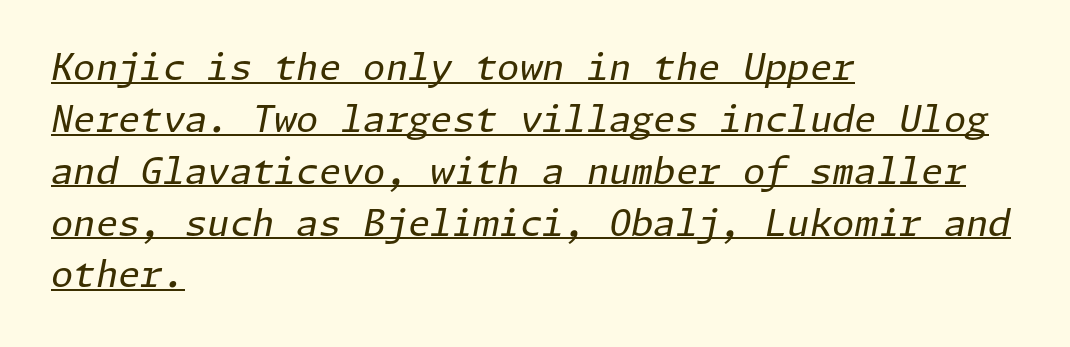
{"italic": "yes", "lean": "right", "slant_degrees": 11, "bold": "no", "weight": "regular", "width": "normal", "stroke_contrast": "low", "x_height": "medium", "underline": "yes", "align": "left", "line_spacing": "normal", "line_spacing_ratio": 1.44, "letter_spacing": "normal", "letter_spacing_em": 0.0, "glyph_px": 36}
